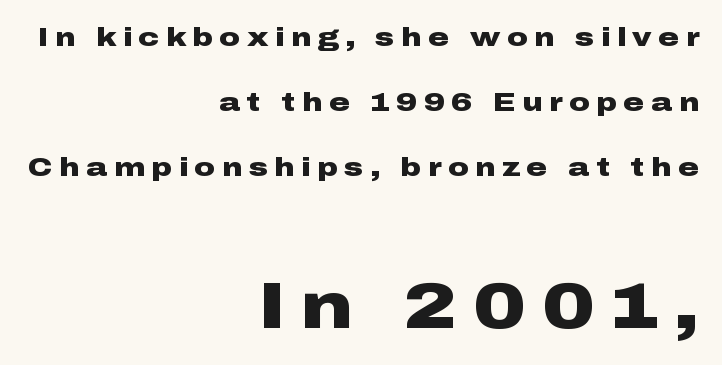
Has an underline been added? It has not. Letterform terminals end flat and unadorned throughout the passage. These lines are rendered in a variable-pitch font. The ragged edge is on the left, which tells us the setting is flush right. You can tell it's not italic because the verticals are truly vertical.
